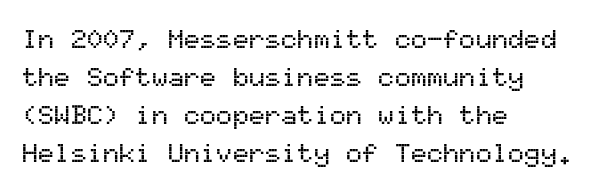
Q: Is the text italic (slanted)? A: No, it is upright.
Q: Is the text underlined? A: No.
Q: How is the paragraph aligned? A: Left-aligned.
Q: Is the spacing between letters normal or unusually wide? A: Normal.
Q: Is the spacing between lines tight, normal or loose? A: Normal.
